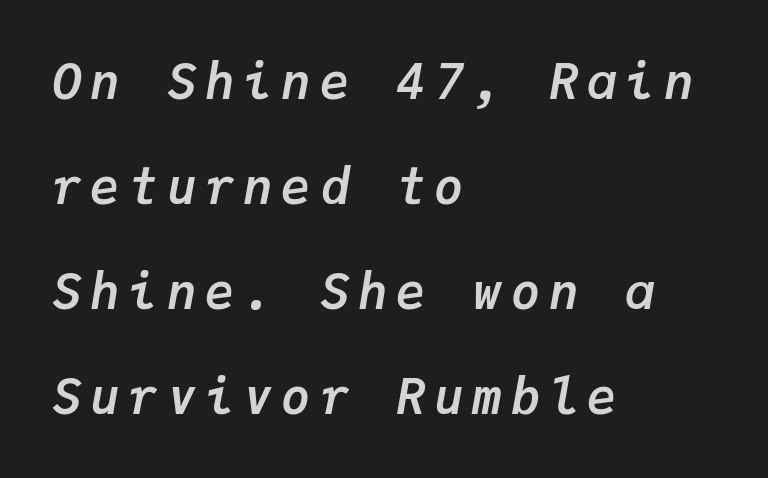
{"italic": "yes", "lean": "right", "slant_degrees": 9, "bold": "yes", "weight": "semibold", "width": "normal", "stroke_contrast": "low", "x_height": "medium", "monospaced": "yes", "underline": "no", "align": "left", "line_spacing": "loose", "line_spacing_ratio": 2.14, "glyph_px": 49}
